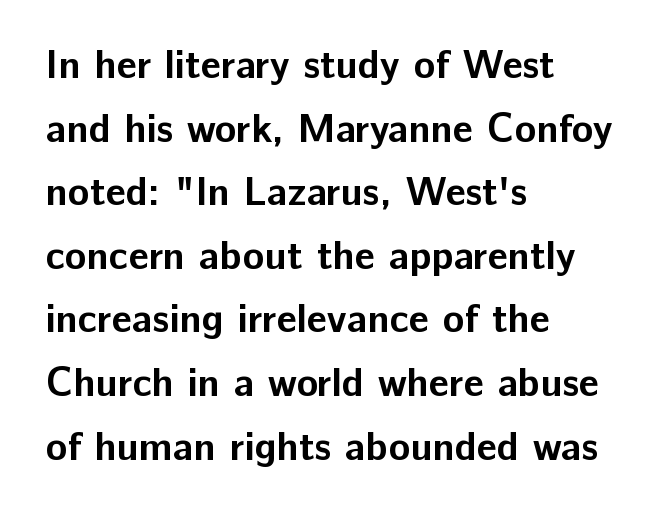
Q: Is the text bold? A: Yes.
Q: Is the text italic (slanted)? A: No, it is upright.
Q: Is the typeface a serif or a sans-serif typeface? A: Sans-serif.
Q: Is the text underlined? A: No.
Q: How is the paragraph aligned? A: Left-aligned.
Q: Is the spacing between letters normal or unusually wide? A: Normal.
Q: Is the spacing between lines tight, normal or loose? A: Normal.
Q: Width (condensed, normal, or wide)? A: Normal.
Q: Stroke contrast? A: Low.
Q: x-height? A: Medium.
Q: Monospaced? A: No.
